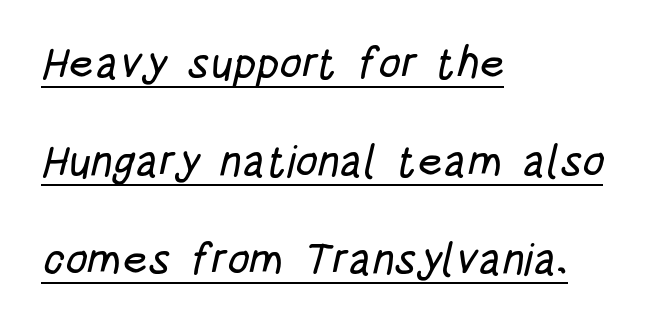
Q: Is the typeface a serif or a sans-serif typeface? A: Sans-serif.
Q: Is the text underlined? A: Yes.
Q: How is the paragraph aligned? A: Left-aligned.
Q: Is the spacing between letters normal or unusually wide? A: Normal.
Q: Is the spacing between lines tight, normal or loose? A: Loose.
Q: Width (condensed, normal, or wide)? A: Condensed.
Q: Stroke contrast? A: Low.
Q: x-height? A: Large.
Q: Monospaced? A: No.
